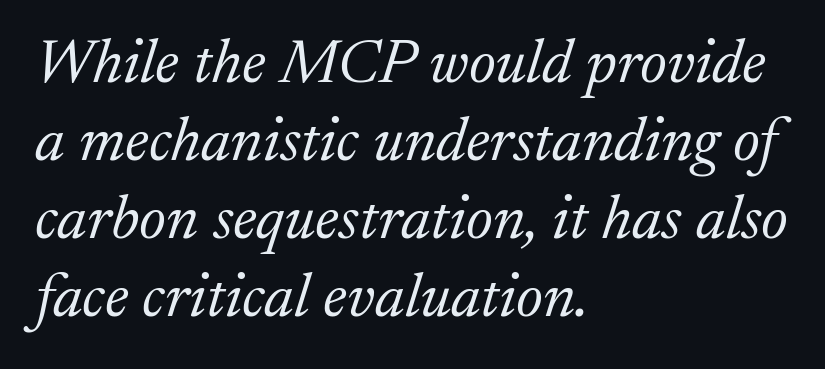
The image shows 63 px light serif type, italic (leaning right); set left-aligned, line spacing 1.24x, normal letter spacing, not underlined; low stroke contrast and a medium x-height.
